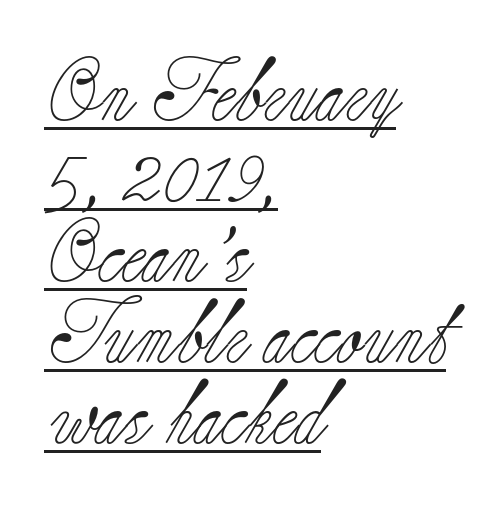
{"serif": "yes", "bold": "no", "weight": "light", "width": "normal", "stroke_contrast": "low", "x_height": "small", "monospaced": "no", "underline": "yes", "align": "left", "line_spacing": "normal", "line_spacing_ratio": 1.28, "letter_spacing": "normal", "letter_spacing_em": 0.0, "glyph_px": 63}
